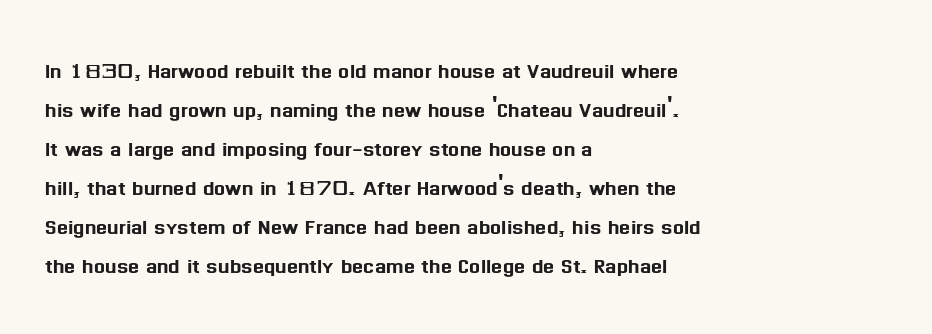
The compositor pushed each line to the left boundary. Every stem runs plumb, perpendicular to the baseline. This sample keeps an unexceptional amount of space between lines. Here the glyphs are tracked normally, forming tight word shapes. Descender tails drop into unmarked territory.
